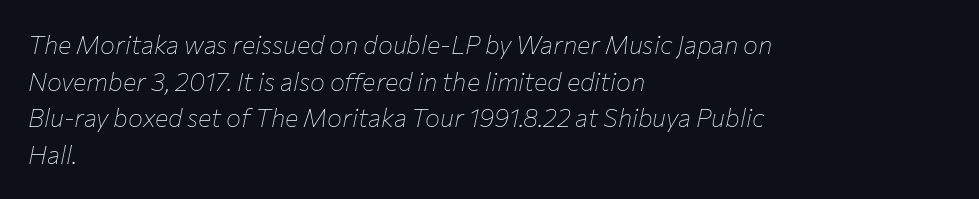
Words appear dense and cohesive because spacing is normal. The ragged edge is on the right, which tells us the setting is flush left. If you drew a line through each stem, it would be angled. A light-to-regular cut is what we see here.
